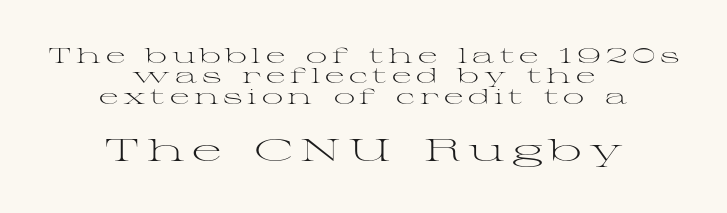
You could barely slide anything between these rows. These lines have a slow, spaced-out rhythm from letter to letter. Type size steps up from the first block to the second. Each letter's strokes conclude with small projecting serifs. Nope, not italic — everything's standing straight. Has an underline been added? It has not.
